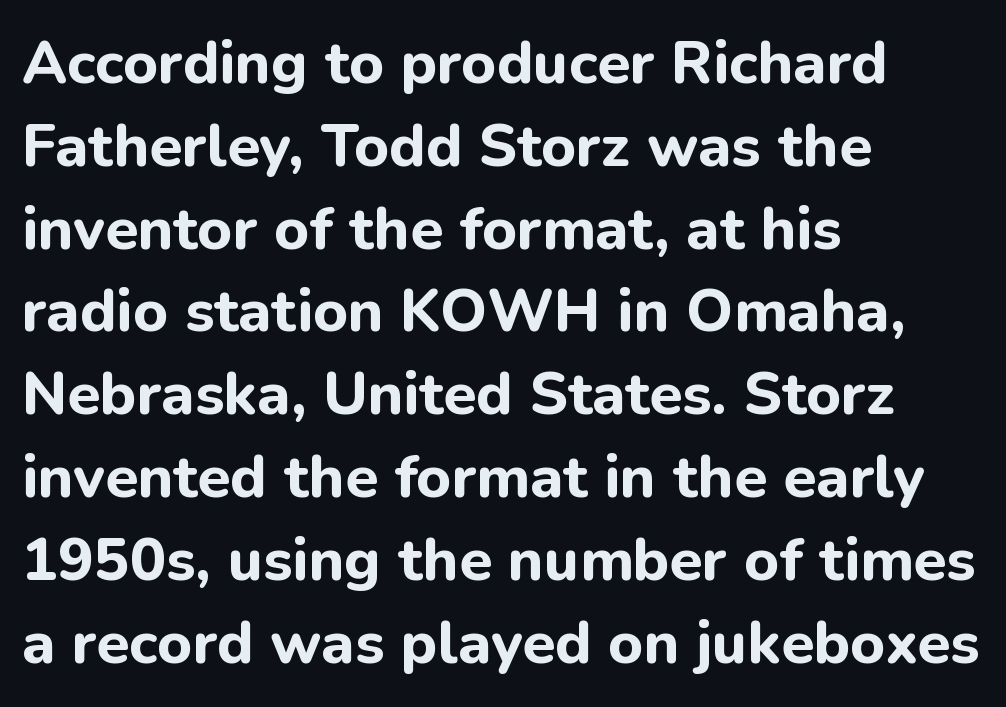
Q: Is the text bold? A: Yes.
Q: Is the text italic (slanted)? A: No, it is upright.
Q: Is the typeface a serif or a sans-serif typeface? A: Sans-serif.
Q: Is the text underlined? A: No.
Q: How is the paragraph aligned? A: Left-aligned.
Q: Is the spacing between letters normal or unusually wide? A: Normal.
Q: Is the spacing between lines tight, normal or loose? A: Normal.
Q: Width (condensed, normal, or wide)? A: Normal.
Q: Stroke contrast? A: Low.
Q: x-height? A: Medium.
Q: Monospaced? A: No.
